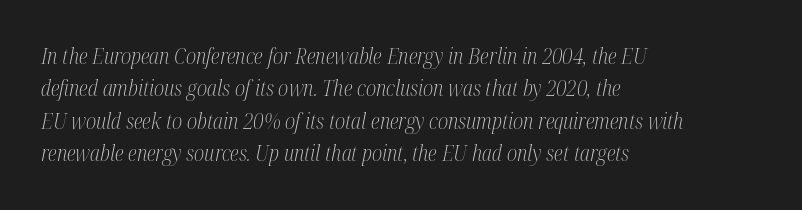
Q: Is the text bold? A: No.
Q: Is the text italic (slanted)? A: Yes, it leans right by about 12 degrees.
Q: Is the text underlined? A: No.
Q: How is the paragraph aligned? A: Left-aligned.
Q: Is the spacing between letters normal or unusually wide? A: Normal.
Q: Is the spacing between lines tight, normal or loose? A: Normal.
